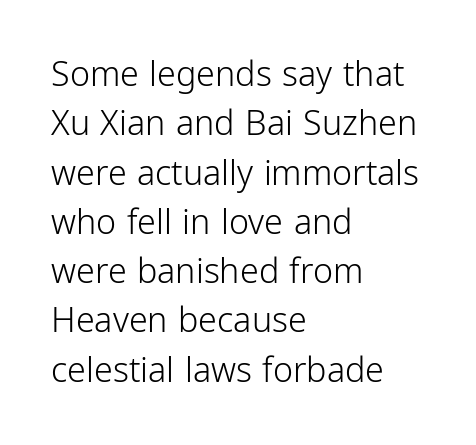
{"serif": "no", "italic": "no", "bold": "no", "weight": "light", "width": "condensed", "stroke_contrast": "low", "x_height": "medium", "monospaced": "no", "underline": "no", "align": "left", "line_spacing": "normal", "line_spacing_ratio": 1.45, "letter_spacing": "normal", "letter_spacing_em": 0.0, "glyph_px": 34}
